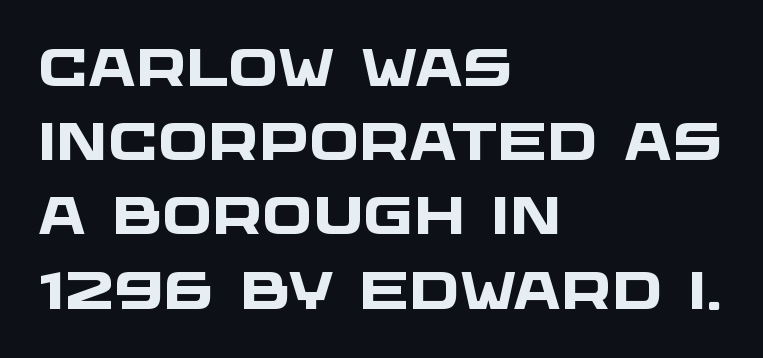
Letters rest on an invisible, unmarked baseline. You can tell from the bare stems that sans-serif type was used. Tracking here is standard; glyphs follow each other at the usual distance. Typesetter's note: full bold, strokes at maximum text heaviness.
